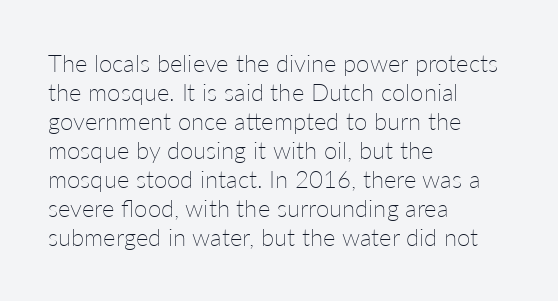
{"italic": "no", "bold": "no", "underline": "no", "align": "left", "line_spacing_ratio": 1.21, "letter_spacing": "normal", "letter_spacing_em": 0.0, "glyph_px": 24}
